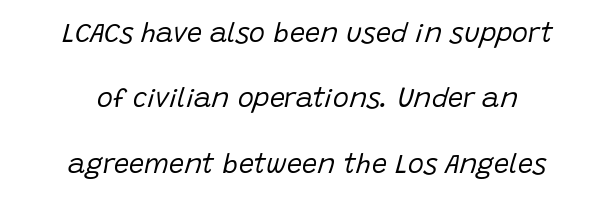
{"italic": "yes", "lean": "right", "slant_degrees": 15, "bold": "no", "underline": "no", "align": "center", "line_spacing": "loose", "line_spacing_ratio": 2.42, "letter_spacing": "normal", "letter_spacing_em": 0.0, "glyph_px": 27}
